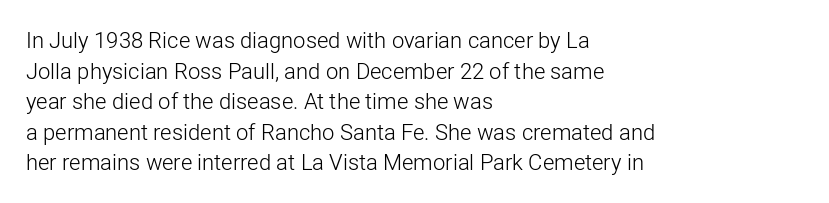
Q: Is the text bold? A: No.
Q: Is the text italic (slanted)? A: No, it is upright.
Q: Is the text underlined? A: No.
Q: How is the paragraph aligned? A: Left-aligned.
Q: Is the spacing between letters normal or unusually wide? A: Normal.
Q: Is the spacing between lines tight, normal or loose? A: Normal.
